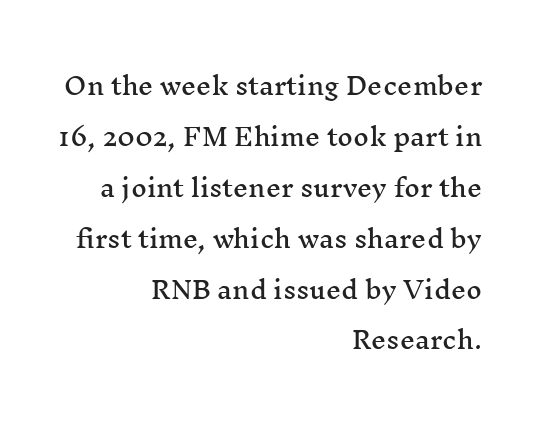
{"italic": "no", "underline": "no", "align": "right", "line_spacing": "loose", "line_spacing_ratio": 2.12, "letter_spacing": "normal", "letter_spacing_em": 0.0, "glyph_px": 24}
